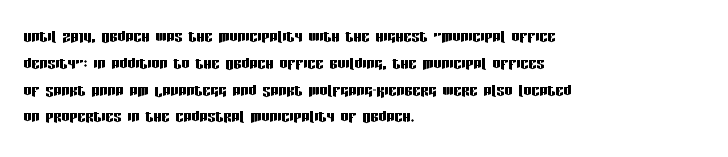
The image shows 20 px text type, upright; set left-aligned, normal line spacing (1.34x), normal letter spacing, not underlined.
